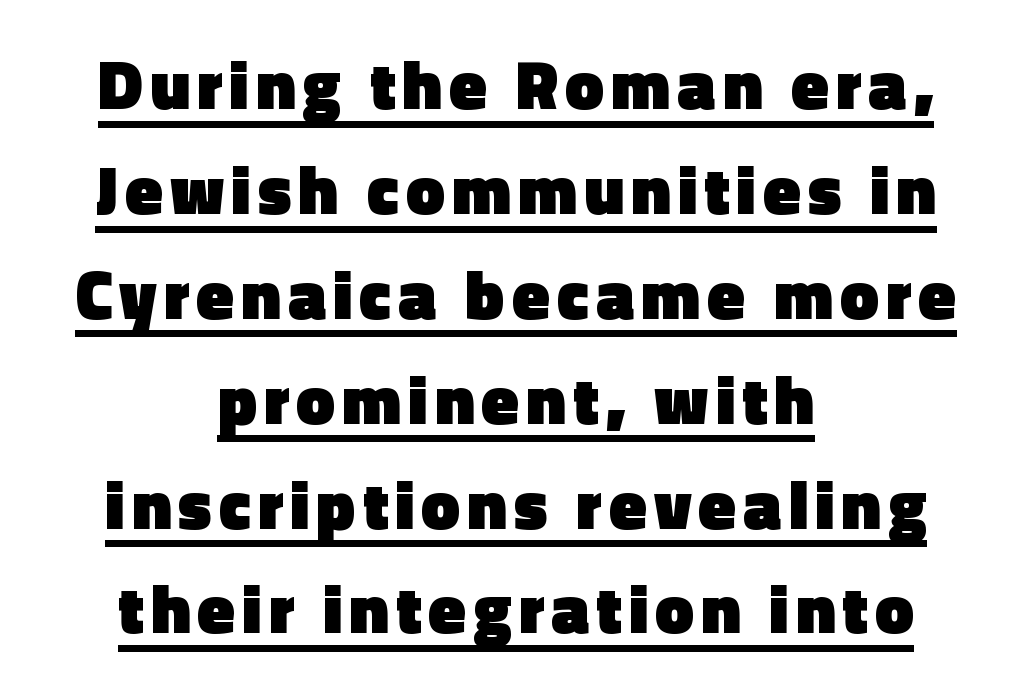
Q: Is the text bold? A: Yes.
Q: Is the text italic (slanted)? A: No, it is upright.
Q: Is the typeface a serif or a sans-serif typeface? A: Sans-serif.
Q: Is the text underlined? A: Yes.
Q: How is the paragraph aligned? A: Centered.
Q: Is the spacing between lines tight, normal or loose? A: Normal.
Q: Width (condensed, normal, or wide)? A: Normal.
Q: x-height? A: Medium.
Q: Monospaced? A: No.
